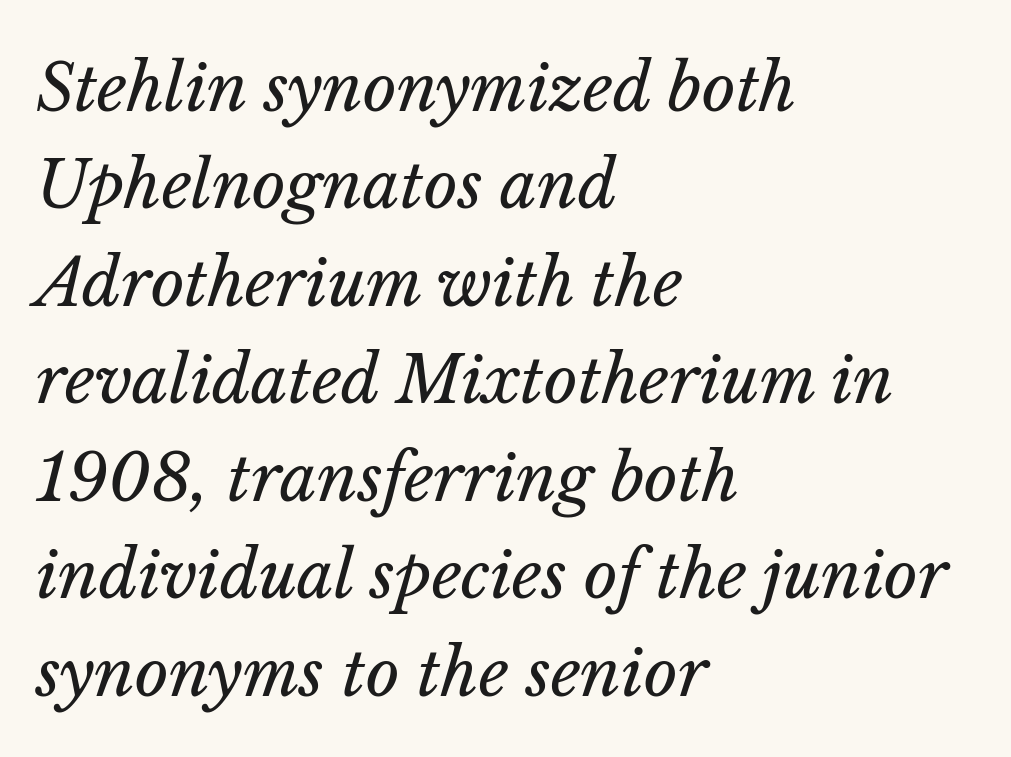
{"italic": "yes", "lean": "right", "slant_degrees": 14, "bold": "no", "weight": "regular", "width": "normal", "stroke_contrast": "low", "x_height": "medium", "monospaced": "no", "underline": "no", "align": "left", "line_spacing": "normal", "line_spacing_ratio": 1.5, "letter_spacing": "normal", "letter_spacing_em": 0.0, "glyph_px": 65}
